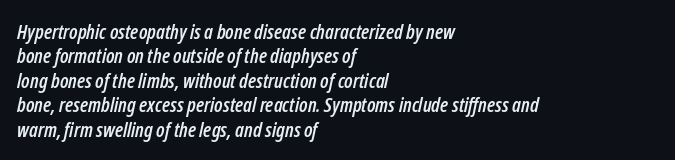
{"italic": "yes", "lean": "right", "slant_degrees": 12, "underline": "no", "align": "left", "line_spacing_ratio": 1.22, "letter_spacing": "normal", "letter_spacing_em": 0.0, "glyph_px": 20}
